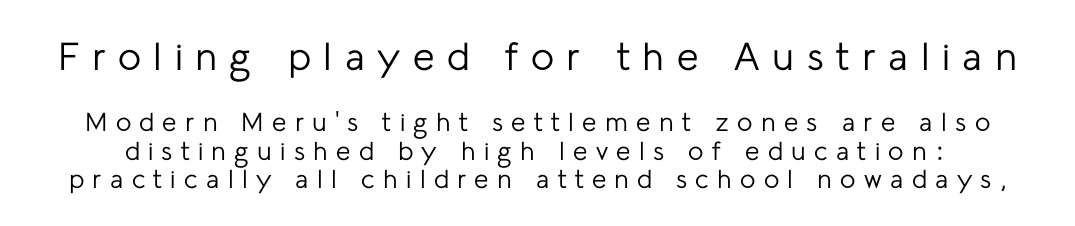
The image shows 39 px regular-weight sans-serif type, upright; set tight line spacing (1.1x), unusually wide letter spacing (+0.32 em), not underlined; the first (top) block is 1.5x larger; low stroke contrast and a medium x-height.
